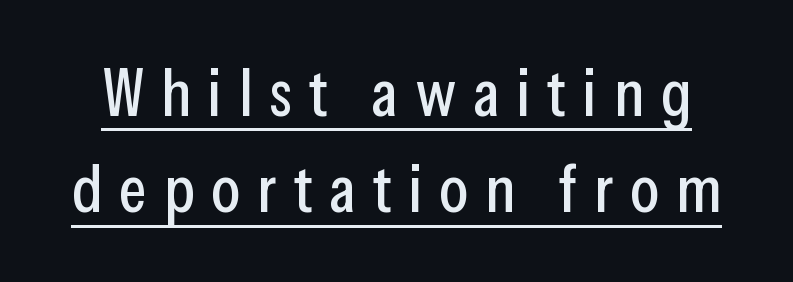
Q: Is the text italic (slanted)? A: No, it is upright.
Q: Is the typeface a serif or a sans-serif typeface? A: Sans-serif.
Q: Is the text underlined? A: Yes.
Q: Is the spacing between letters normal or unusually wide? A: Unusually wide.
Q: Is the spacing between lines tight, normal or loose? A: Normal.
Q: Width (condensed, normal, or wide)? A: Condensed.
Q: Stroke contrast? A: Low.
Q: x-height? A: Medium.
Q: Monospaced? A: No.
